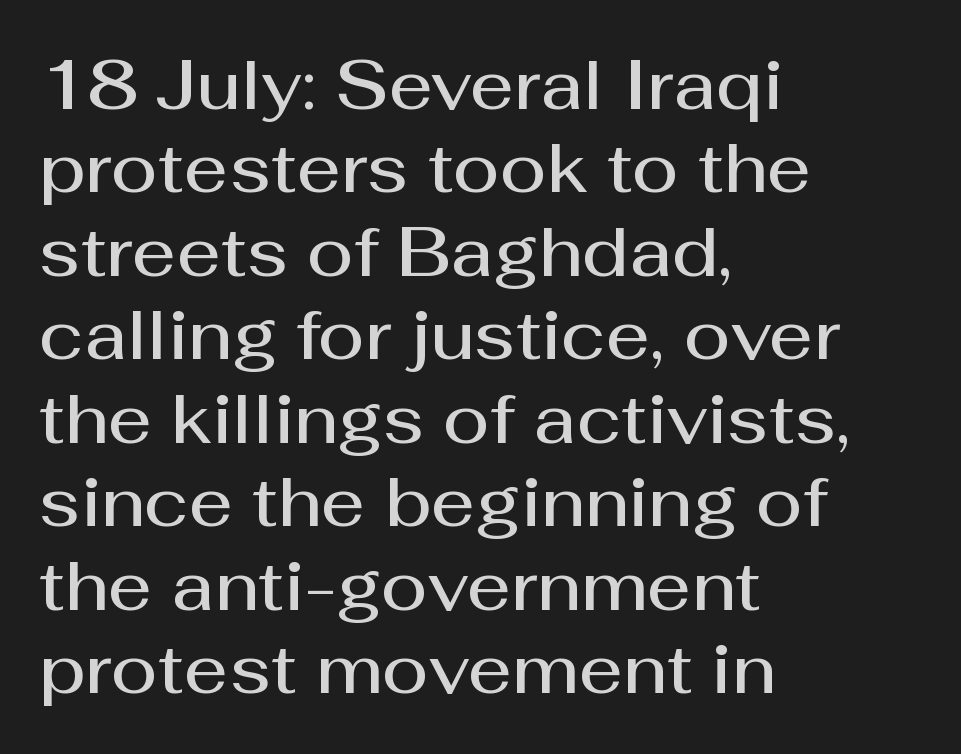
The letters advance in unequal steps, a hallmark of proportional type. Does the type have serifs? No, each stem ends abruptly. In CSS terms this would be text-align: left. Letters rest on an invisible, unmarked baseline.
